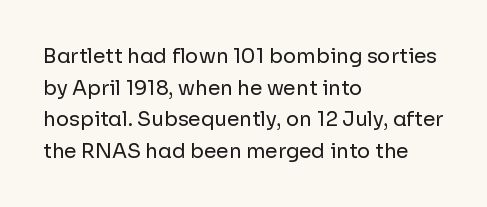
Q: Is the text bold? A: No.
Q: Is the text italic (slanted)? A: No, it is upright.
Q: Is the text underlined? A: No.
Q: How is the paragraph aligned? A: Left-aligned.
Q: Is the spacing between letters normal or unusually wide? A: Normal.
Q: Is the spacing between lines tight, normal or loose? A: Normal.
